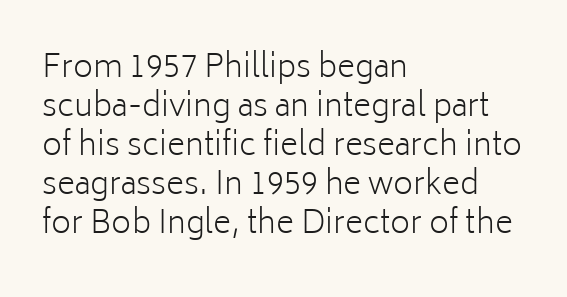
Tracking value appears to be zero — textbook default spacing. The lines are quadded left. The letters carry no serifs — their stems end cleanly without finishing strokes. No italicization has been applied; the sample stays upright. The area under the type is left untouched. Is there much room between lines? A standard amount, neither cramped nor airy.
